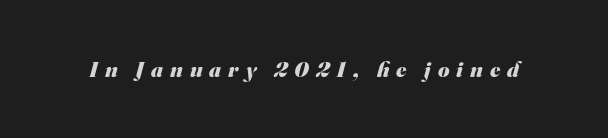
The image shows 22 px bold type; set unusually wide letter spacing (+0.32 em), not underlined.
